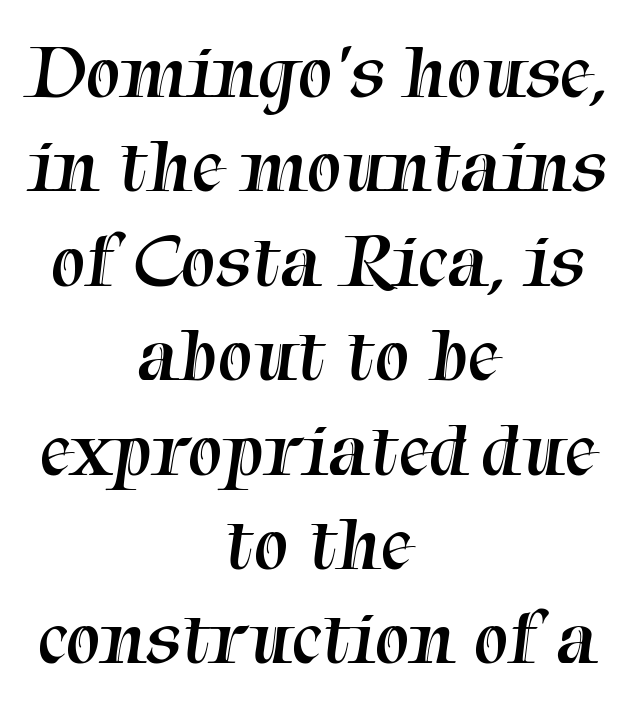
Q: Is the text bold? A: No.
Q: Is the typeface a serif or a sans-serif typeface? A: Serif.
Q: Is the text underlined? A: No.
Q: How is the paragraph aligned? A: Centered.
Q: Is the spacing between letters normal or unusually wide? A: Normal.
Q: Width (condensed, normal, or wide)? A: Normal.
Q: Stroke contrast? A: Medium.
Q: x-height? A: Medium.
Q: Monospaced? A: No.
